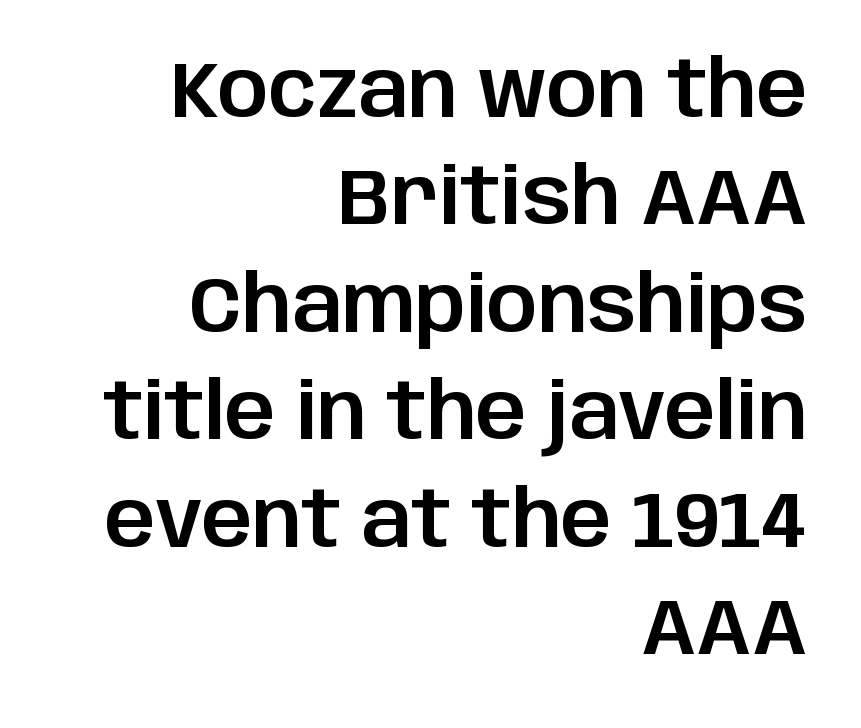
The image shows 79 px sans-serif type, upright; set right-aligned, normal line spacing (1.36x), normal letter spacing, not underlined; low stroke contrast and a large x-height.
